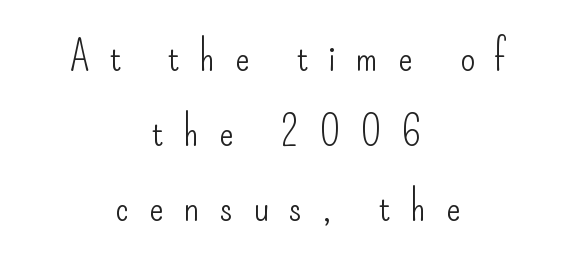
Underline: absent. The gaps between neighbouring characters are conspicuously large. No chunkiness to these letters — they're not bold. Looks like regular typesetting: each glyph gets only the width it needs.
